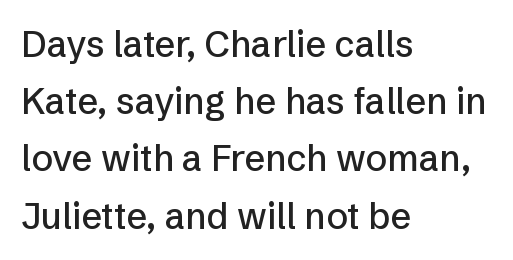
Proportional: the letters do not fall into vertical columns. Is there any slant? The stems are plumb. In terms of letterform style, serifs are entirely absent. Letters rest on an invisible, unmarked baseline. Observe the ordinary spacing: letters are neighbours, not strangers. Caption: multi-line text, flush left, ragged right.
